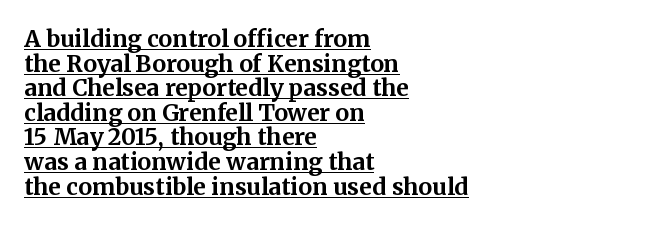
Q: Is the text bold? A: Yes.
Q: Is the text italic (slanted)? A: No, it is upright.
Q: Is the text underlined? A: Yes.
Q: How is the paragraph aligned? A: Left-aligned.
Q: Is the spacing between letters normal or unusually wide? A: Normal.
Q: Is the spacing between lines tight, normal or loose? A: Tight.
